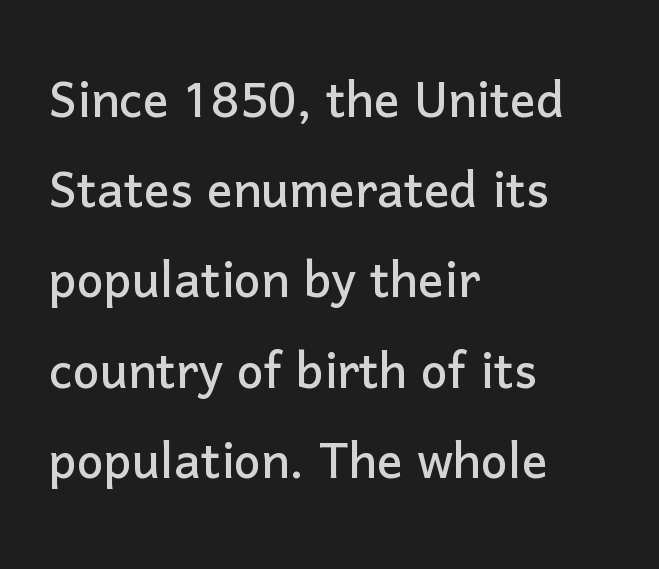
{"serif": "no", "italic": "no", "width": "normal", "stroke_contrast": "low", "x_height": "medium", "monospaced": "no", "underline": "no", "align": "left", "line_spacing": "normal", "line_spacing_ratio": 1.41, "letter_spacing": "normal", "letter_spacing_em": 0.0, "glyph_px": 64}
